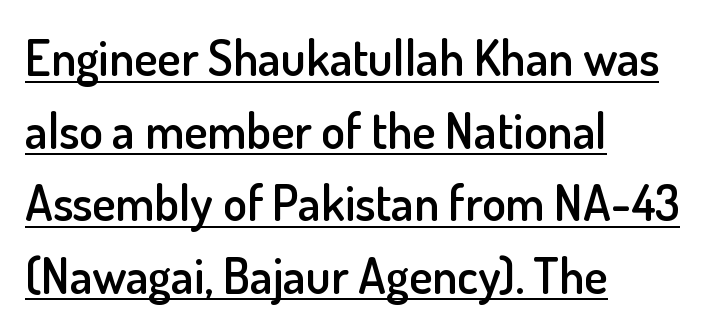
{"serif": "no", "italic": "no", "bold": "semi", "weight": "semibold", "width": "normal", "stroke_contrast": "low", "x_height": "small", "monospaced": "no", "underline": "yes", "align": "left", "line_spacing": "normal", "line_spacing_ratio": 1.48, "letter_spacing": "normal", "letter_spacing_em": 0.0, "glyph_px": 49}
